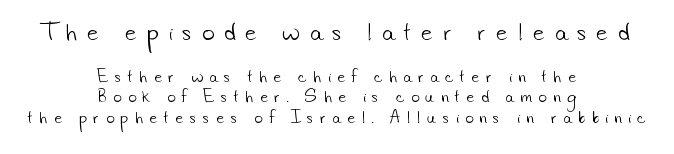
Stems here are at most as thick as an everyday book face. Short and long lines alike share a common midpoint. Students, observe: this is what conventionally led text looks like. Is the letter spacing exaggerated? Yes — the characters are pushed far apart. Lines of text with bare space underneath.
